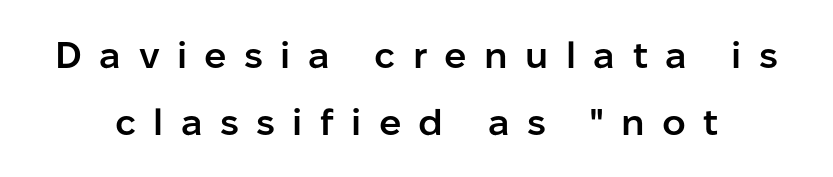
The image shows 37 px semibold sans-serif type, upright; set line spacing 1.8x, unusually wide letter spacing (+0.47 em), not underlined; low stroke contrast and a medium x-height.
